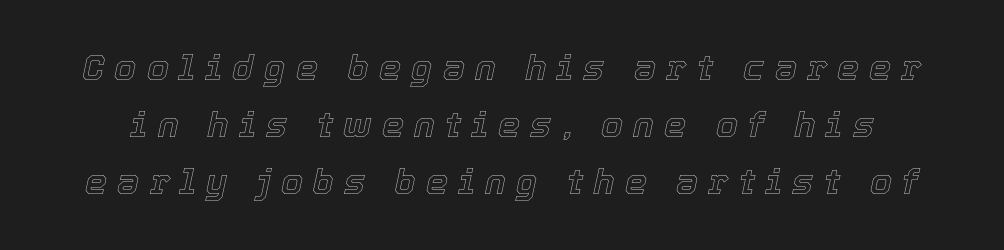
Q: Is the text italic (slanted)? A: Yes, it leans right by about 12 degrees.
Q: Is the text underlined? A: No.
Q: Is the spacing between letters normal or unusually wide? A: Unusually wide.
Q: Is the spacing between lines tight, normal or loose? A: Normal.
Q: Width (condensed, normal, or wide)? A: Normal.
Q: x-height? A: Medium.
Q: Monospaced? A: No.
